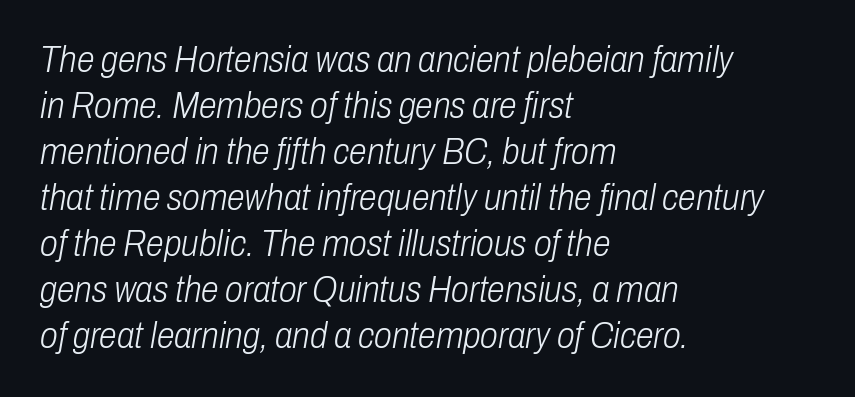
{"italic": "yes", "lean": "right", "slant_degrees": 10, "bold": "no", "weight": "light", "width": "condensed", "stroke_contrast": "low", "x_height": "medium", "monospaced": "no", "underline": "no", "align": "left", "line_spacing": "normal", "line_spacing_ratio": 1.28, "letter_spacing": "normal", "letter_spacing_em": 0.0, "glyph_px": 36}
